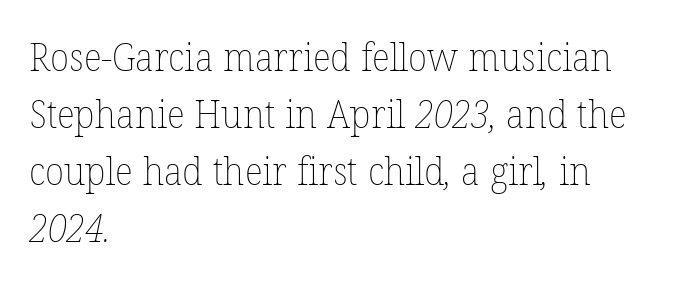
Q: Is the text bold? A: No.
Q: Is the text underlined? A: No.
Q: How is the paragraph aligned? A: Left-aligned.
Q: Is the spacing between letters normal or unusually wide? A: Normal.
Q: Is the spacing between lines tight, normal or loose? A: Normal.
Q: Width (condensed, normal, or wide)? A: Normal.
Q: Stroke contrast? A: Low.
Q: x-height? A: Medium.
Q: Monospaced? A: No.
